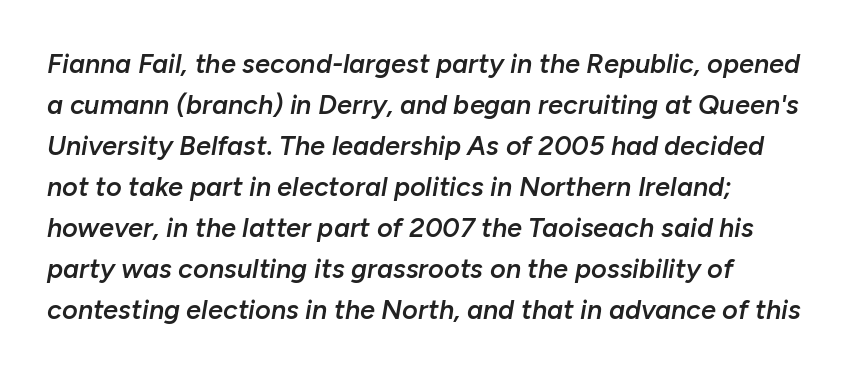
The image shows 27 px text type, italic (leaning right); set normal line spacing (1.52x), normal letter spacing, not underlined.
